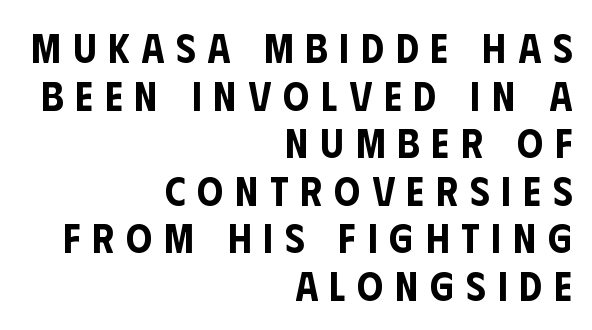
The axis of the letterforms is exactly vertical. Alignment: flush right. Unmarked baselines from the first word to the last. Each letter's strokes conclude bluntly, with no projecting serifs. Tracking value appears strongly positive — letters spread wide.
